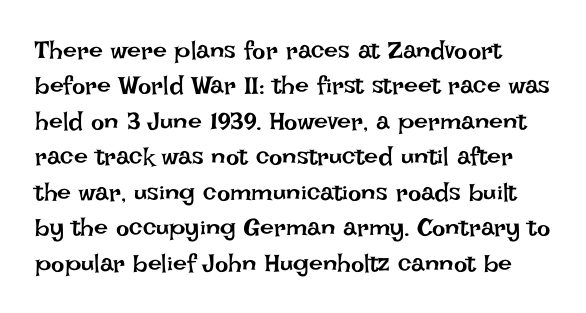
{"italic": "no", "bold": "no", "underline": "no", "line_spacing": "normal", "line_spacing_ratio": 1.42, "letter_spacing": "normal", "letter_spacing_em": 0.0, "glyph_px": 25}
